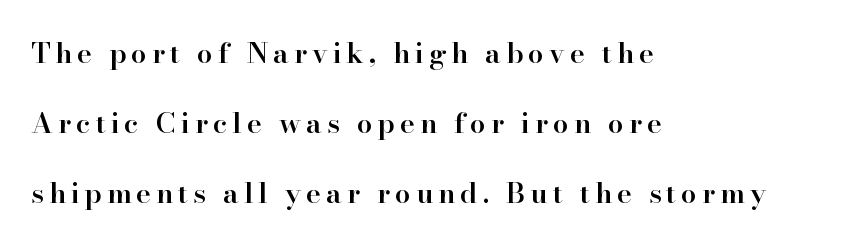
{"serif": "yes", "italic": "no", "bold": "semi", "weight": "semibold", "width": "normal", "stroke_contrast": "high", "x_height": "small", "monospaced": "no", "underline": "no", "align": "left", "line_spacing": "loose", "line_spacing_ratio": 2.5, "glyph_px": 28}
